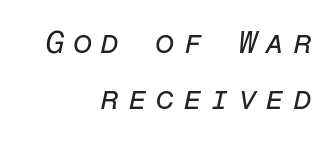
Spacing verdict: monospaced, one width for all characters. Compared with ordinary roman type, these characters are visibly tilted. The passage shown has open, widely tracked lettering throughout. Has an underline been added? It has not. The passage shown is not bold in any degree. Horizontal alignment here is rightward, an uncommon choice for prose.
